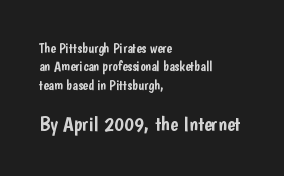
Typeset ragged right — the left edge is the straight one. Descenders are the only things crossing below the line. Characters follow at the spacing the type designer built in. Summary of vertical rhythm: regular, with standard interline spacing.
